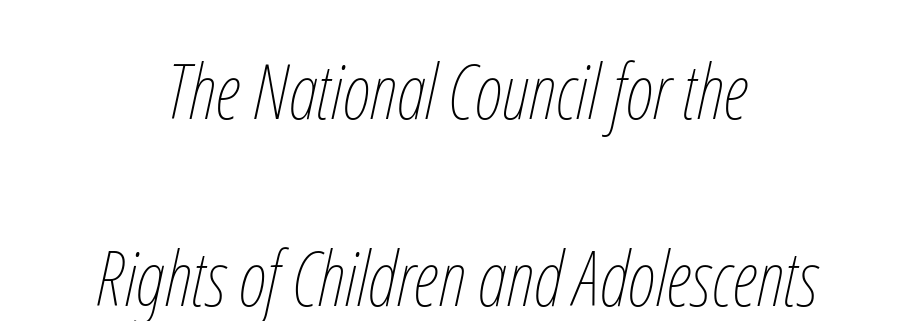
The image shows 77 px thin, condensed type, italic (leaning right); set centered, loose line spacing (2.43x), normal letter spacing, not underlined; low stroke contrast and a medium x-height.
